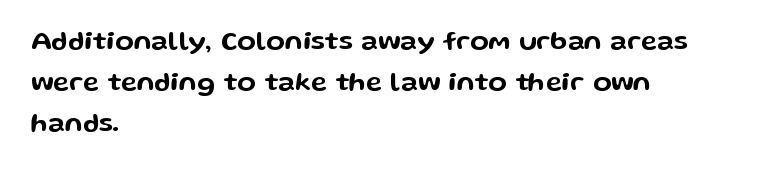
Underlining? Definitely not there. The passage shown stacks its lines at a standard gap. Tall strokes in this sample are plumb rather than angled. Is the block centered? No — it sits flush against the left margin.
